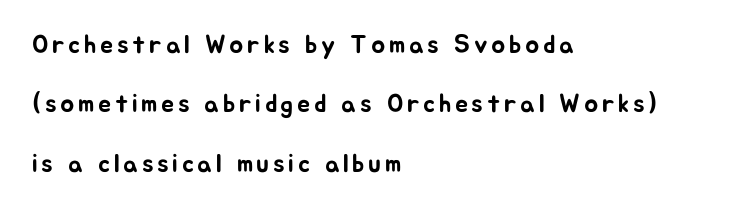
{"italic": "no", "underline": "no", "align": "left", "line_spacing": "loose", "line_spacing_ratio": 2.28, "glyph_px": 26}
